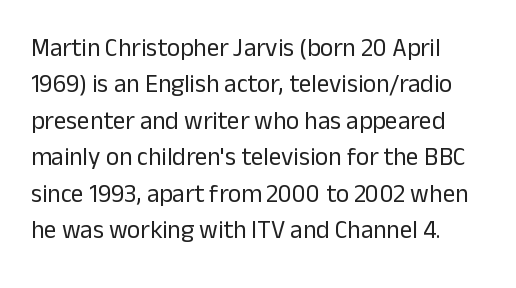
Bold? No — there's no thickening of the strokes. Unmarked baselines from the first word to the last. This sample uses plain, unmodified letter spacing. One glance says typical: line gaps are just what's usual. Is there any slant? The stems are plumb.
